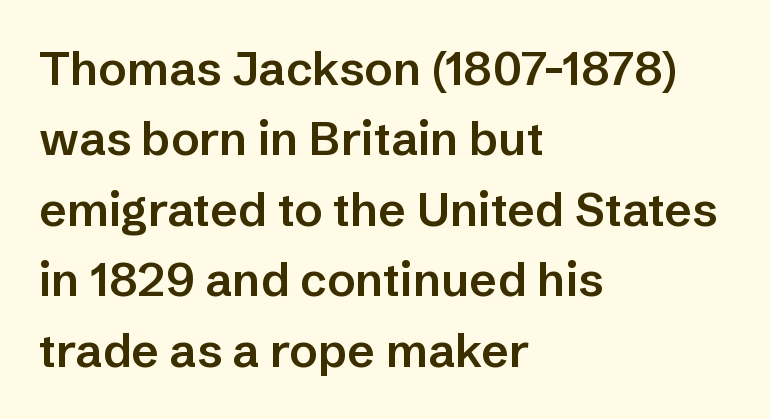
Q: Is the text bold? A: Semi-bold.
Q: Is the text italic (slanted)? A: No, it is upright.
Q: Is the typeface a serif or a sans-serif typeface? A: Sans-serif.
Q: Is the text underlined? A: No.
Q: How is the paragraph aligned? A: Left-aligned.
Q: Is the spacing between letters normal or unusually wide? A: Normal.
Q: Is the spacing between lines tight, normal or loose? A: Normal.
Q: Width (condensed, normal, or wide)? A: Normal.
Q: Stroke contrast? A: Low.
Q: x-height? A: Medium.
Q: Monospaced? A: No.
